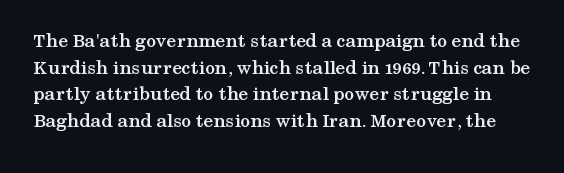
{"italic": "no", "bold": "yes", "underline": "no", "line_spacing": "normal", "line_spacing_ratio": 1.33, "letter_spacing": "normal", "letter_spacing_em": 0.0, "glyph_px": 20}
